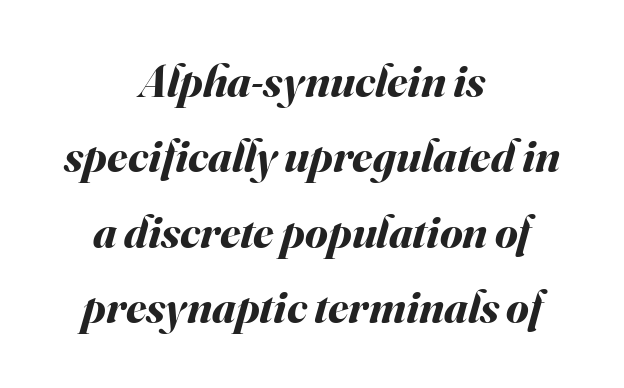
Q: Is the text bold? A: Yes.
Q: Is the text italic (slanted)? A: Yes, it leans right by about 16 degrees.
Q: Is the text underlined? A: No.
Q: How is the paragraph aligned? A: Centered.
Q: Is the spacing between letters normal or unusually wide? A: Normal.
Q: Is the spacing between lines tight, normal or loose? A: Normal.
Q: Width (condensed, normal, or wide)? A: Normal.
Q: Stroke contrast? A: Medium.
Q: x-height? A: Small.
Q: Monospaced? A: No.
